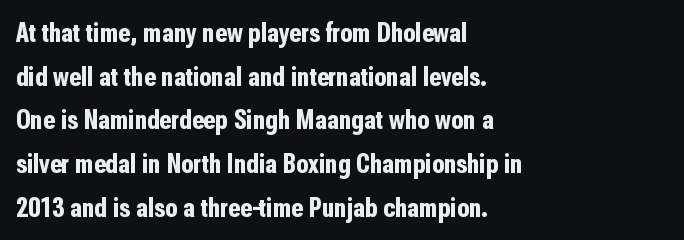
The image shows 28 px bold, condensed sans-serif type, upright; set left-aligned, normal line spacing (1.56x), normal letter spacing, not underlined; low stroke contrast and a medium x-height.
